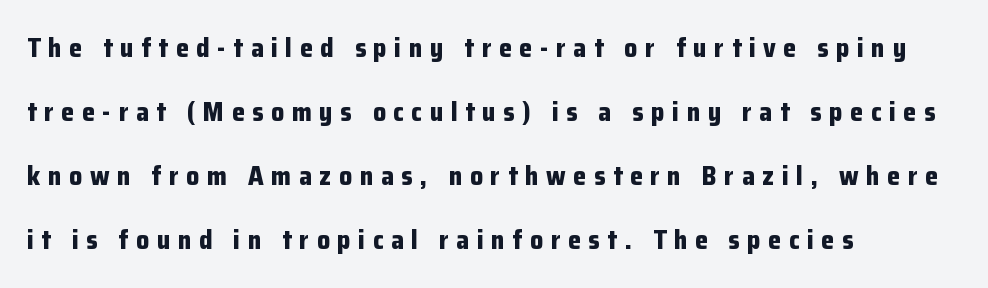
Q: Is the text bold? A: Yes.
Q: Is the text italic (slanted)? A: No, it is upright.
Q: Is the text underlined? A: No.
Q: How is the paragraph aligned? A: Left-aligned.
Q: Is the spacing between letters normal or unusually wide? A: Unusually wide.
Q: Is the spacing between lines tight, normal or loose? A: Loose.
